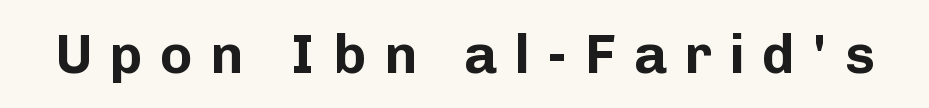
The face used here is rendered with a markedly widened letterfit. Weight check: bold — yes, fully. The specimen omits any rule beneath the text block's lines. Varying glyph widths throughout — classic text-font behaviour.
